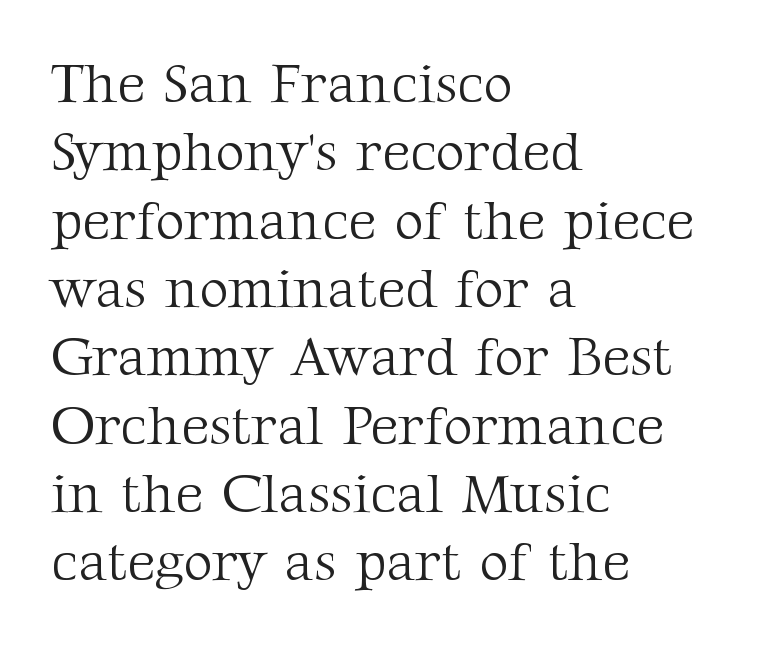
{"serif": "yes", "italic": "no", "bold": "no", "weight": "light", "width": "normal", "stroke_contrast": "medium", "x_height": "medium", "monospaced": "no", "underline": "no", "align": "left", "line_spacing_ratio": 1.22, "letter_spacing": "normal", "letter_spacing_em": 0.0, "glyph_px": 56}
